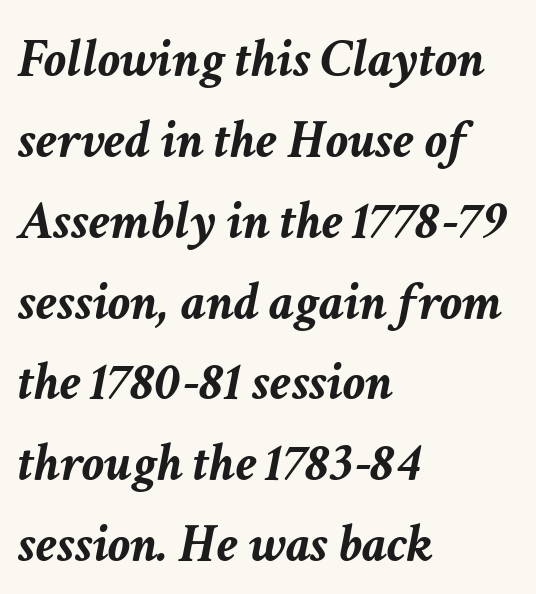
{"italic": "yes", "lean": "right", "slant_degrees": 11, "bold": "yes", "weight": "semibold", "width": "normal", "stroke_contrast": "low", "x_height": "medium", "monospaced": "no", "underline": "no", "align": "left", "line_spacing": "normal", "line_spacing_ratio": 1.47, "letter_spacing": "normal", "letter_spacing_em": 0.0, "glyph_px": 55}
